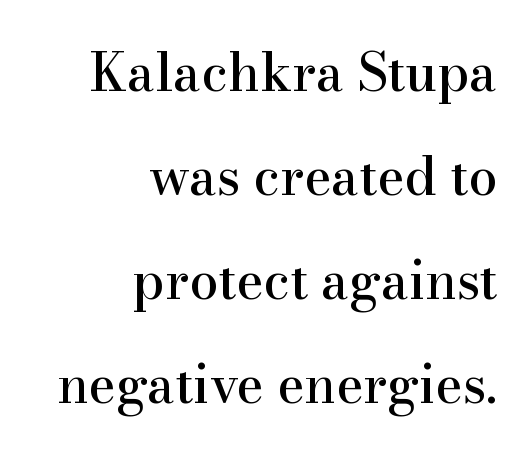
Q: Is the text italic (slanted)? A: No, it is upright.
Q: Is the typeface a serif or a sans-serif typeface? A: Serif.
Q: Is the text underlined? A: No.
Q: How is the paragraph aligned? A: Right-aligned.
Q: Is the spacing between letters normal or unusually wide? A: Normal.
Q: Is the spacing between lines tight, normal or loose? A: Loose.
Q: Width (condensed, normal, or wide)? A: Normal.
Q: Stroke contrast? A: High.
Q: x-height? A: Small.
Q: Monospaced? A: No.
